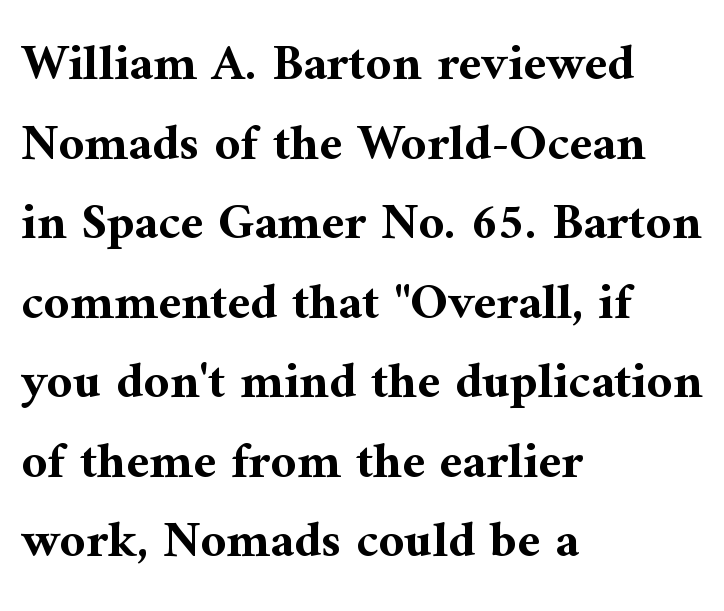
The image shows 51 px bold serif type, upright; set left-aligned, normal line spacing (1.56x), normal letter spacing, not underlined; medium stroke contrast and a medium x-height.
